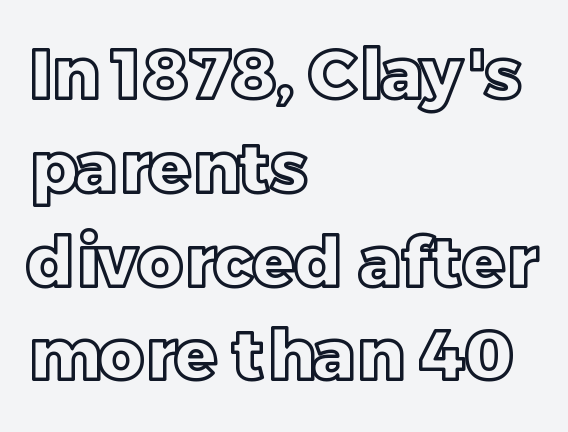
A roman cut, with each character standing at attention. Regular leading. Check under the words: just untouched page. Spacing between characters is what you'd get straight out of the box.
